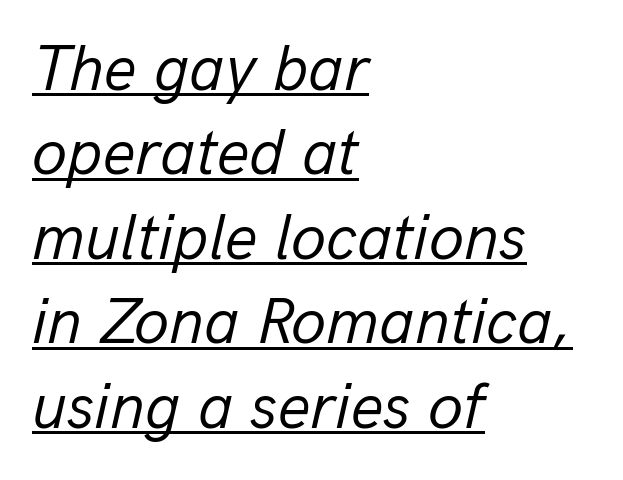
The image shows 64 px regular-weight type, italic (leaning right); set left-aligned, normal line spacing (1.32x), normal letter spacing, underlined; low stroke contrast and a medium x-height.
